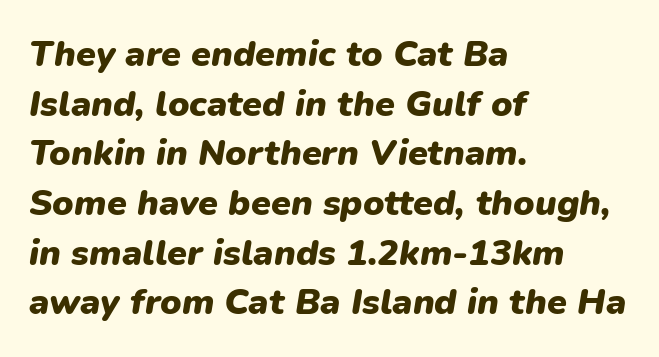
The image shows 36 px heavy type, italic (leaning right); set left-aligned, normal line spacing (1.38x), normal letter spacing, not underlined; low stroke contrast and a medium x-height.
